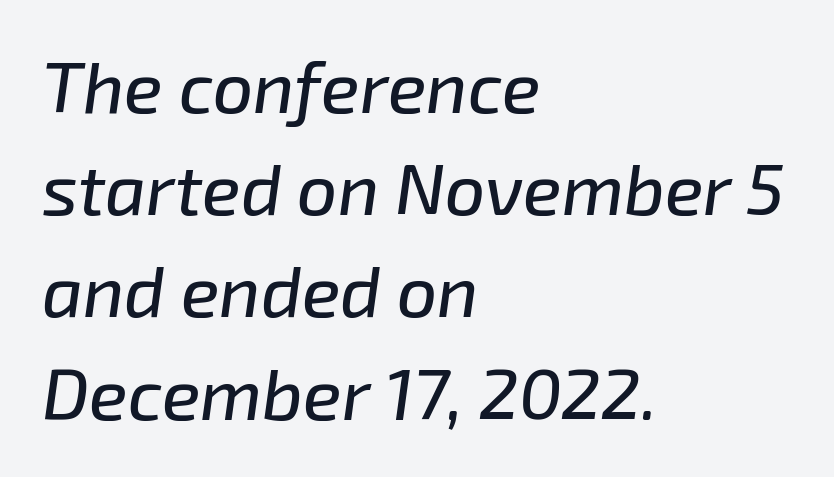
{"italic": "yes", "lean": "right", "slant_degrees": 8, "width": "normal", "stroke_contrast": "low", "x_height": "medium", "monospaced": "no", "underline": "no", "align": "left", "line_spacing": "normal", "line_spacing_ratio": 1.44, "letter_spacing": "normal", "letter_spacing_em": 0.0, "glyph_px": 71}
